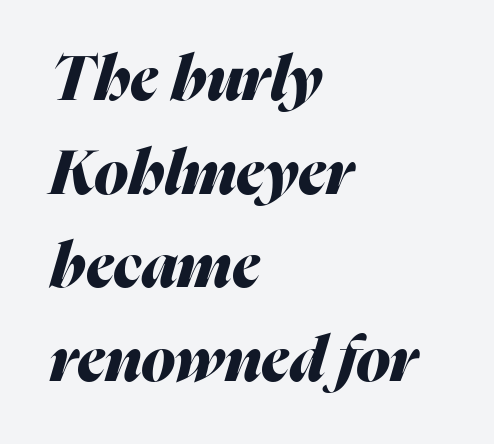
Q: Is the text bold? A: Yes.
Q: Is the text italic (slanted)? A: Yes, it leans right by about 16 degrees.
Q: Is the text underlined? A: No.
Q: How is the paragraph aligned? A: Left-aligned.
Q: Is the spacing between letters normal or unusually wide? A: Normal.
Q: Is the spacing between lines tight, normal or loose? A: Normal.
Q: Width (condensed, normal, or wide)? A: Normal.
Q: Stroke contrast? A: Medium.
Q: x-height? A: Medium.
Q: Monospaced? A: No.
